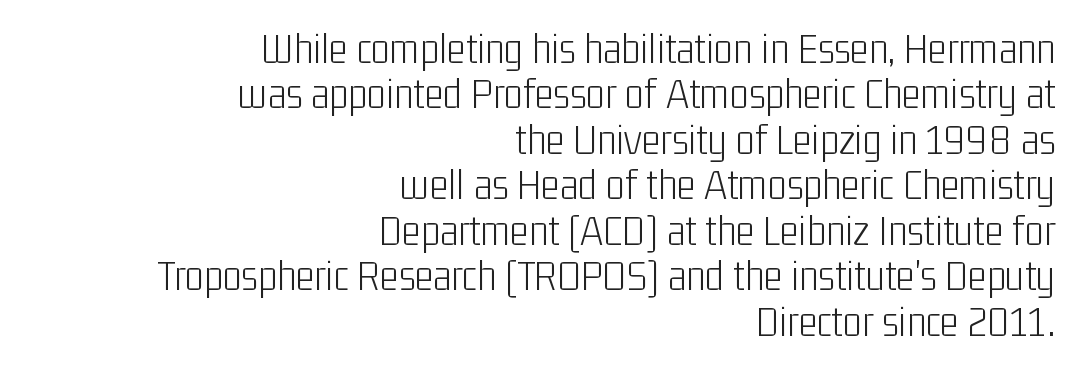
Think standard paragraph weight, or any step lighter than that. The letters advance in unequal steps, a hallmark of proportional type. Letter spacing: default. The specimen reads as upright at a glance.
